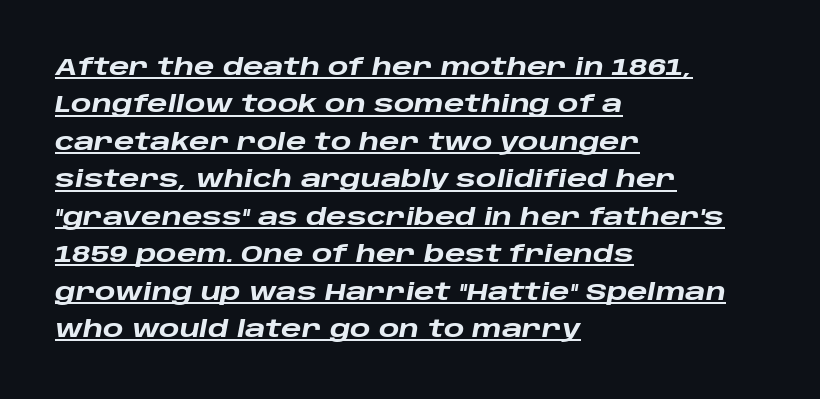
The image shows 24 px bold type, italic (leaning right); set left-aligned, normal line spacing (1.56x), normal letter spacing, underlined.
